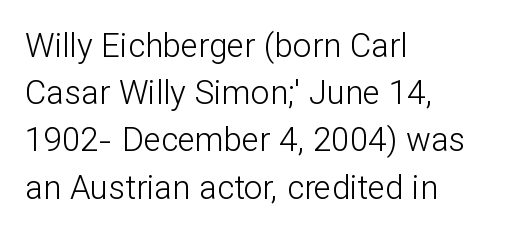
{"serif": "no", "italic": "no", "bold": "no", "weight": "light", "width": "normal", "stroke_contrast": "low", "x_height": "medium", "monospaced": "no", "underline": "no", "align": "left", "line_spacing": "normal", "line_spacing_ratio": 1.43, "letter_spacing": "normal", "letter_spacing_em": 0.0, "glyph_px": 33}
